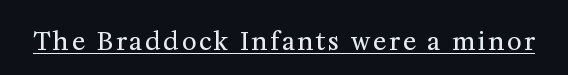
The image shows 25 px text type, upright; set underlined.
